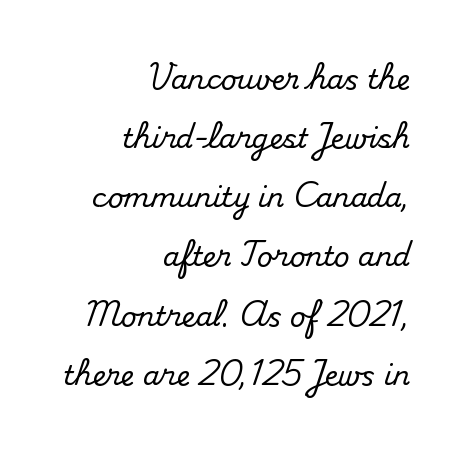
Q: Is the text italic (slanted)? A: Yes.
Q: Is the text underlined? A: No.
Q: How is the paragraph aligned? A: Right-aligned.
Q: Is the spacing between letters normal or unusually wide? A: Normal.
Q: Is the spacing between lines tight, normal or loose? A: Loose.
